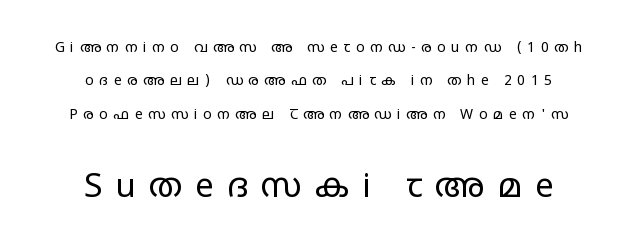
The image shows 33 px regular-weight, wide sans-serif type, upright; set centered, loose line spacing (2.39x), unusually wide letter spacing (+0.4 em), not underlined; the second (bottom) block is 2.36x larger; low stroke contrast and a large x-height.
